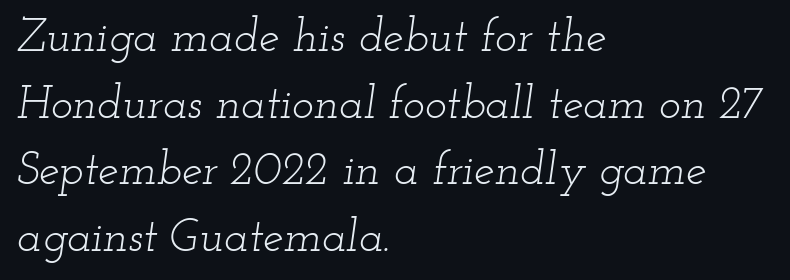
The image shows 46 px light, wide serif type, italic (leaning right); set left-aligned, normal line spacing (1.45x), normal letter spacing, not underlined; low stroke contrast and a small x-height.
